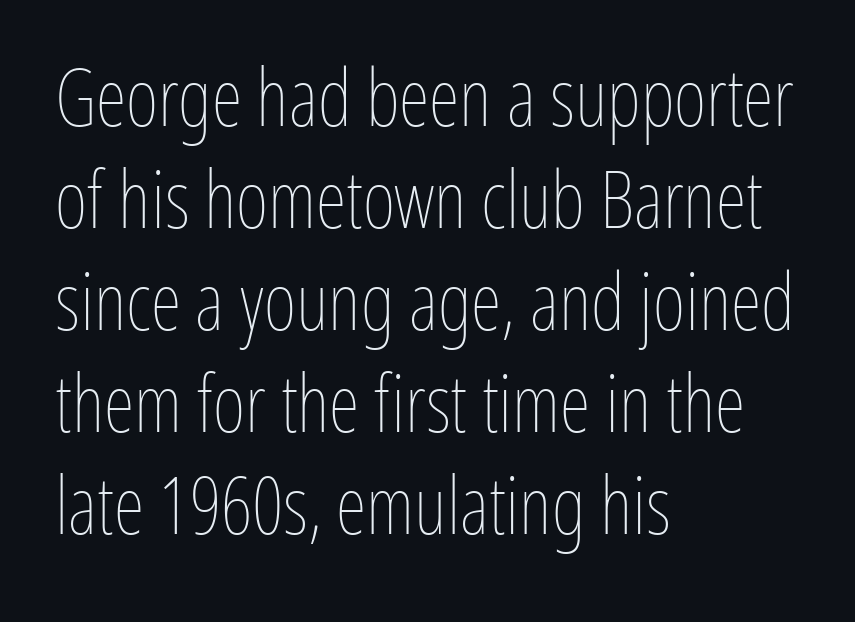
Stems here are at most as thick as an everyday book face. All the whitespace from short lines collects on the right. Is this a fixed-width face? No — the glyphs have proportional, varying widths. Posture: upright roman.
